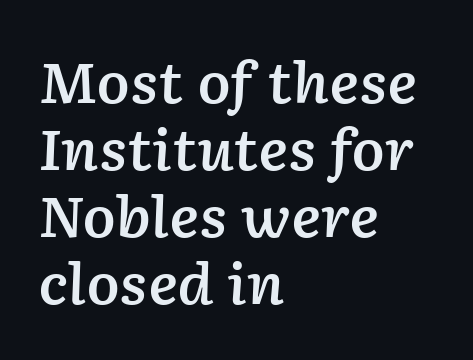
Q: Is the text bold? A: Semi-bold.
Q: Is the text italic (slanted)? A: Yes, it leans right by about 2 degrees.
Q: Is the text underlined? A: No.
Q: How is the paragraph aligned? A: Left-aligned.
Q: Is the spacing between letters normal or unusually wide? A: Normal.
Q: Width (condensed, normal, or wide)? A: Normal.
Q: Stroke contrast? A: Low.
Q: x-height? A: Medium.
Q: Monospaced? A: No.
